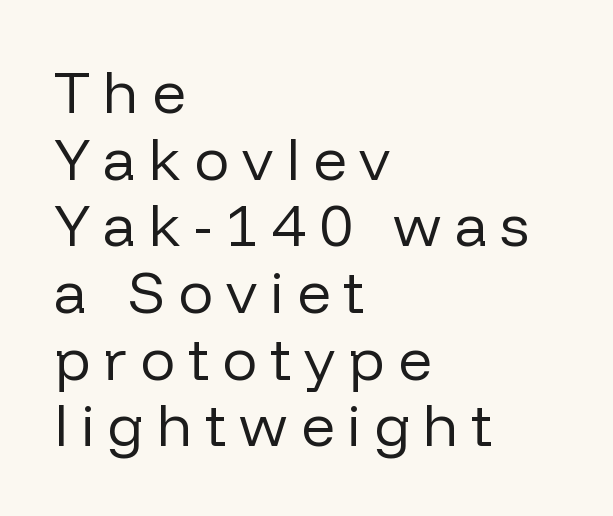
Q: Is the text bold? A: No.
Q: Is the text italic (slanted)? A: No, it is upright.
Q: Is the typeface a serif or a sans-serif typeface? A: Sans-serif.
Q: Is the text underlined? A: No.
Q: How is the paragraph aligned? A: Left-aligned.
Q: Is the spacing between letters normal or unusually wide? A: Unusually wide.
Q: Is the spacing between lines tight, normal or loose? A: Tight.
Q: Width (condensed, normal, or wide)? A: Normal.
Q: Stroke contrast? A: Low.
Q: x-height? A: Medium.
Q: Monospaced? A: No.
